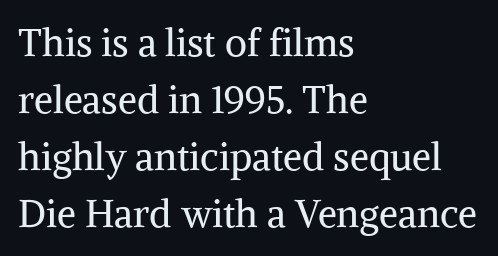
Q: Is the text bold? A: No.
Q: Is the text italic (slanted)? A: No, it is upright.
Q: Is the typeface a serif or a sans-serif typeface? A: Serif.
Q: Is the text underlined? A: No.
Q: How is the paragraph aligned? A: Left-aligned.
Q: Is the spacing between letters normal or unusually wide? A: Normal.
Q: Is the spacing between lines tight, normal or loose? A: Normal.
Q: Width (condensed, normal, or wide)? A: Normal.
Q: Stroke contrast? A: Medium.
Q: x-height? A: Medium.
Q: Monospaced? A: No.
